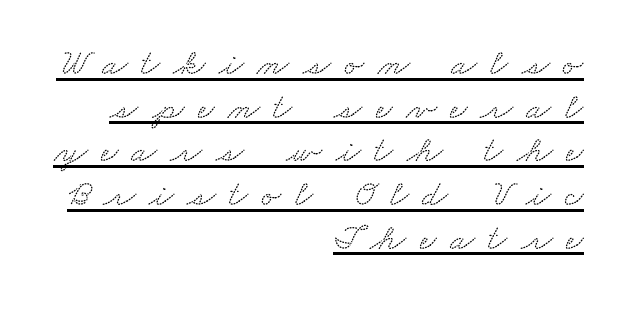
Each line of the rendering has a horizontal stroke beneath the glyphs. In CSS terms this would be text-align: right. Each letter's strokes conclude with small projecting serifs. Do the characters align in a grid? No, the font is proportional.
